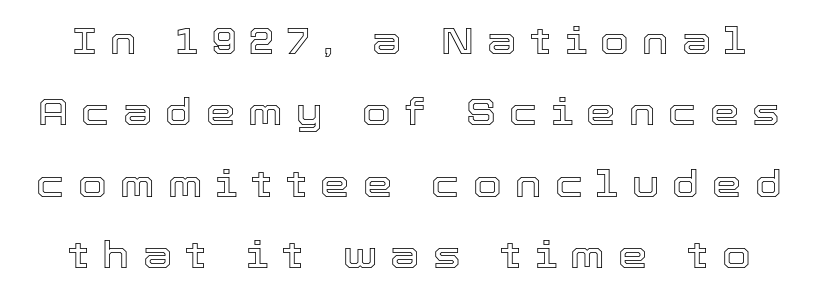
The image shows 37 px text type, upright; set loose line spacing (1.93x), unusually wide letter spacing (+0.36 em), not underlined; a medium x-height.
